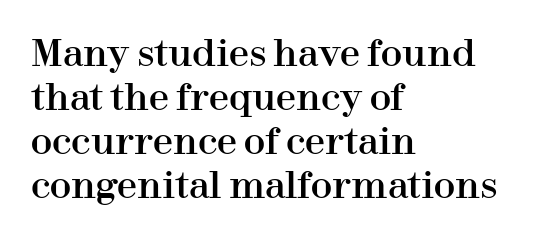
{"serif": "yes", "italic": "no", "width": "normal", "stroke_contrast": "high", "x_height": "medium", "monospaced": "no", "underline": "no", "align": "left", "line_spacing_ratio": 1.22, "letter_spacing": "normal", "letter_spacing_em": 0.0, "glyph_px": 36}
